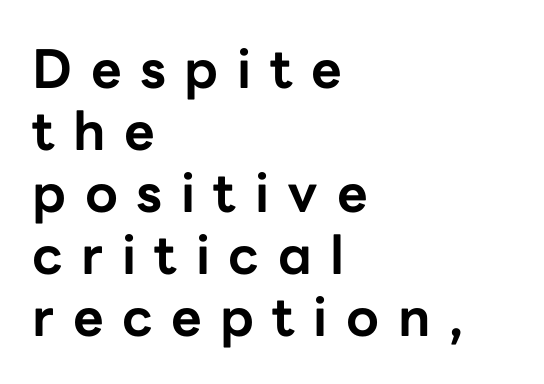
{"serif": "no", "italic": "no", "bold": "yes", "weight": "bold", "width": "normal", "stroke_contrast": "low", "x_height": "medium", "monospaced": "no", "underline": "no", "align": "left", "line_spacing_ratio": 1.17, "letter_spacing": "wide", "letter_spacing_em": 0.35, "glyph_px": 53}
